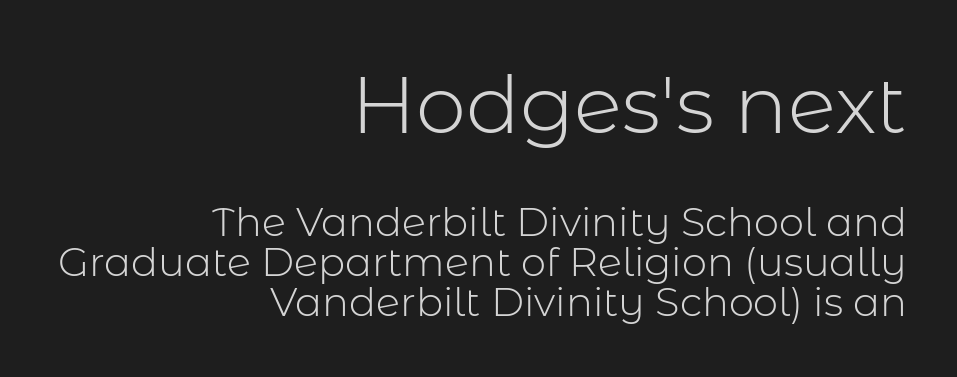
Posture: vertical. This block would grow much taller if given ordinary leading; it's compressed now. The string is rendered with underlining switched off. Stem width sits at or under what a default text font uses. The text was rendered using a sans face with plain stroke endings.
